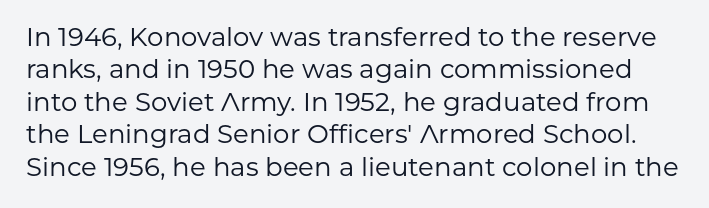
The line texture is even and compact thanks to regular tracking. Rendered with straight, roman letterforms. Weight class: somewhere from thin through regular. The words here are not underlined.
